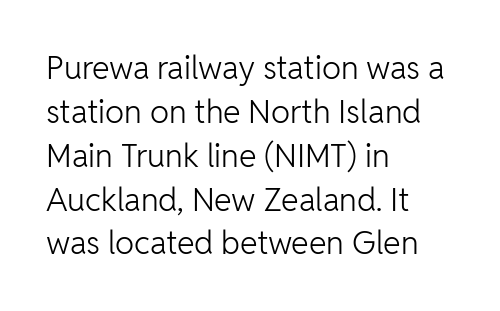
{"serif": "no", "italic": "no", "bold": "no", "weight": "light", "width": "normal", "stroke_contrast": "low", "x_height": "medium", "monospaced": "no", "underline": "no", "align": "left", "line_spacing": "normal", "line_spacing_ratio": 1.37, "letter_spacing": "normal", "letter_spacing_em": 0.0, "glyph_px": 32}
